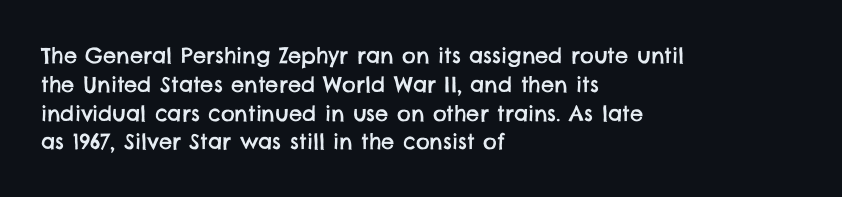
The image shows 21 px text type; set left-aligned, normal line spacing (1.37x), normal letter spacing, not underlined.
